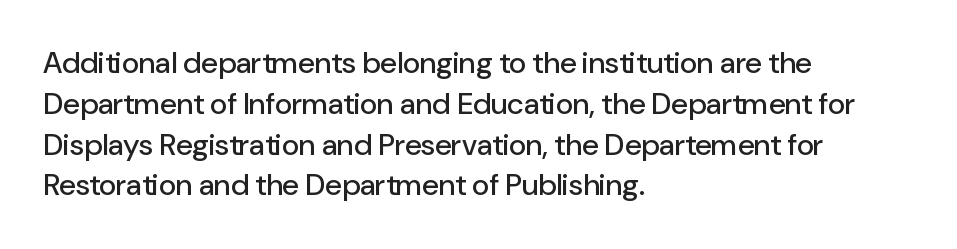
Q: Is the text italic (slanted)? A: No, it is upright.
Q: Is the typeface a serif or a sans-serif typeface? A: Sans-serif.
Q: Is the text underlined? A: No.
Q: How is the paragraph aligned? A: Left-aligned.
Q: Is the spacing between letters normal or unusually wide? A: Normal.
Q: Is the spacing between lines tight, normal or loose? A: Normal.
Q: Width (condensed, normal, or wide)? A: Normal.
Q: Stroke contrast? A: Low.
Q: x-height? A: Medium.
Q: Monospaced? A: No.
